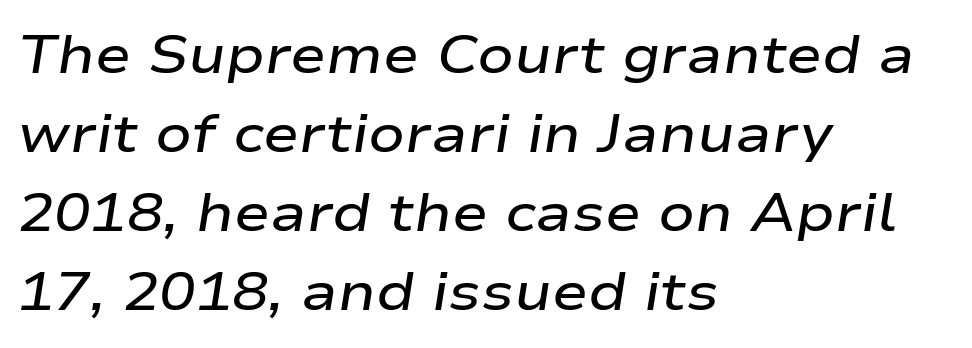
Q: Is the text bold? A: Semi-bold.
Q: Is the text italic (slanted)? A: Yes, it leans right by about 9 degrees.
Q: Is the text underlined? A: No.
Q: How is the paragraph aligned? A: Left-aligned.
Q: Is the spacing between letters normal or unusually wide? A: Normal.
Q: Is the spacing between lines tight, normal or loose? A: Normal.
Q: Width (condensed, normal, or wide)? A: Wide.
Q: Stroke contrast? A: Low.
Q: x-height? A: Medium.
Q: Monospaced? A: No.
